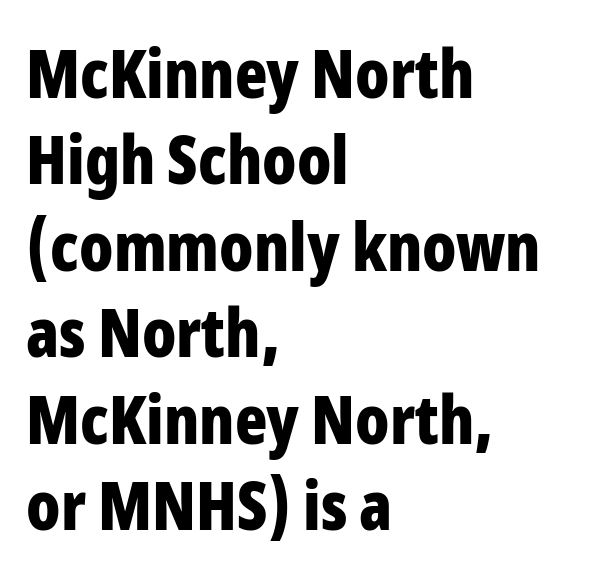
The image shows 67 px bold, condensed sans-serif type, upright; set left-aligned, normal line spacing (1.29x), normal letter spacing, not underlined; low stroke contrast and a medium x-height.
